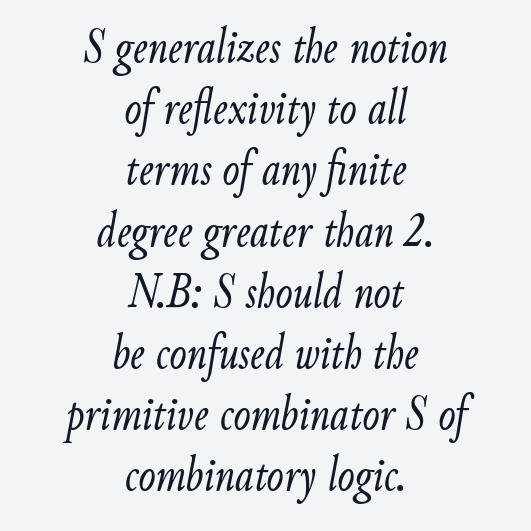
{"italic": "yes", "lean": "right", "slant_degrees": 9, "bold": "no", "weight": "light", "width": "condensed", "stroke_contrast": "low", "x_height": "small", "monospaced": "no", "underline": "no", "align": "center", "line_spacing_ratio": 1.2, "letter_spacing": "normal", "letter_spacing_em": 0.0, "glyph_px": 51}
